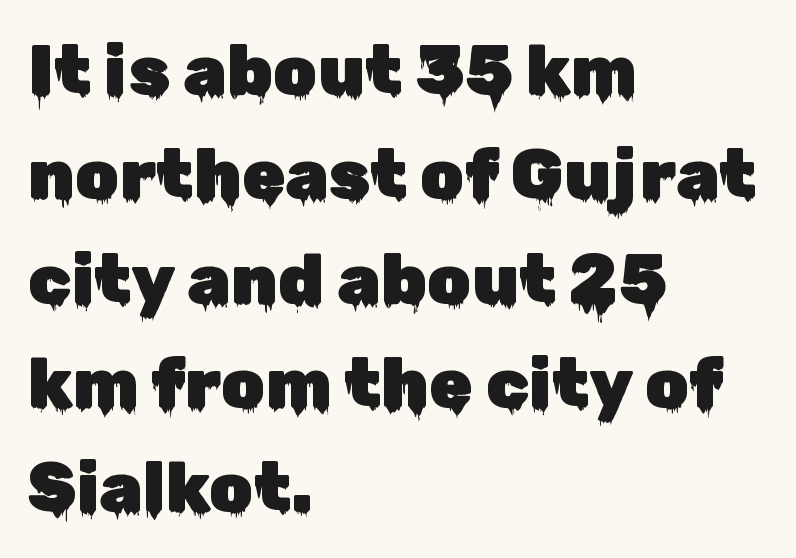
The image shows 70 px sans-serif type, upright; set left-aligned, normal line spacing (1.49x), normal letter spacing, not underlined; low stroke contrast and a medium x-height.
